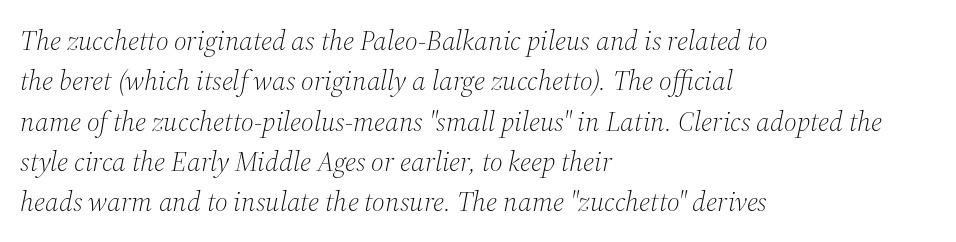
{"serif": "yes", "italic": "yes", "lean": "right", "slant_degrees": 12, "bold": "no", "weight": "light", "width": "normal", "stroke_contrast": "medium", "x_height": "medium", "monospaced": "no", "underline": "no", "align": "left", "line_spacing": "normal", "line_spacing_ratio": 1.44, "letter_spacing": "normal", "letter_spacing_em": 0.0, "glyph_px": 28}
